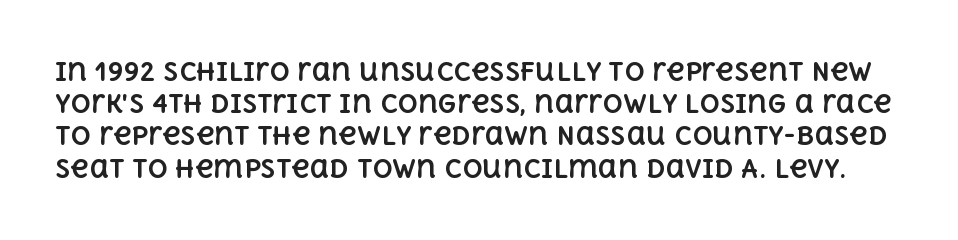
Q: Is the text bold? A: Yes.
Q: Is the text italic (slanted)? A: No, it is upright.
Q: Is the text underlined? A: No.
Q: Is the spacing between letters normal or unusually wide? A: Normal.
Q: Is the spacing between lines tight, normal or loose? A: Normal.
